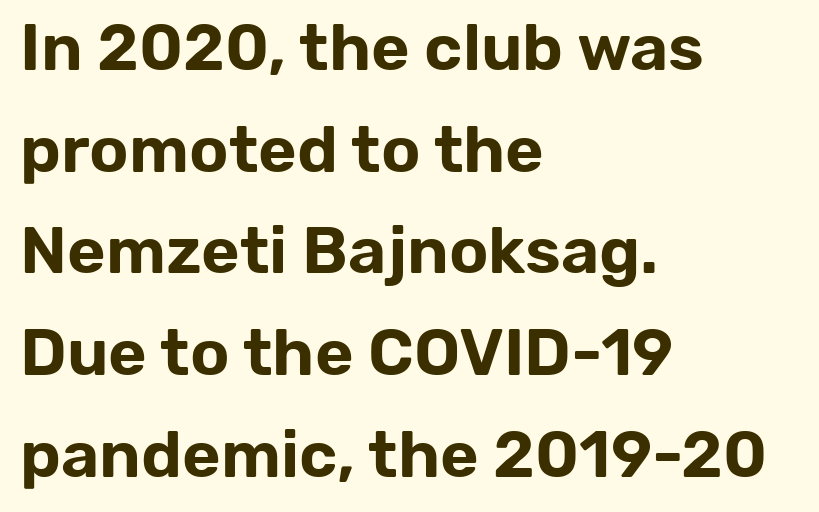
The image shows 66 px sans-serif type, upright; set left-aligned, normal line spacing (1.54x), normal letter spacing, not underlined; low stroke contrast and a medium x-height.
